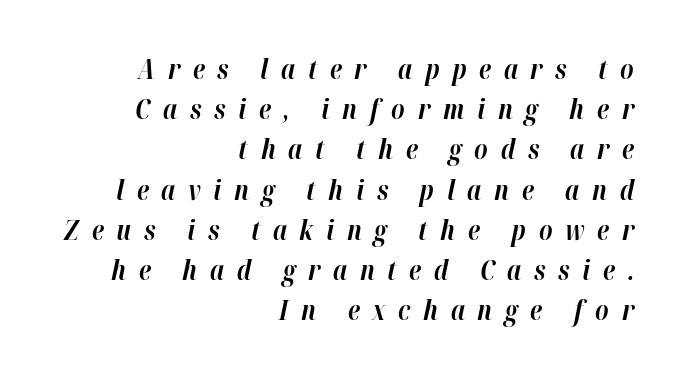
Q: Is the text bold? A: Yes.
Q: Is the text italic (slanted)? A: Yes, it leans right by about 12 degrees.
Q: Is the text underlined? A: No.
Q: How is the paragraph aligned? A: Right-aligned.
Q: Is the spacing between letters normal or unusually wide? A: Unusually wide.
Q: Is the spacing between lines tight, normal or loose? A: Normal.
